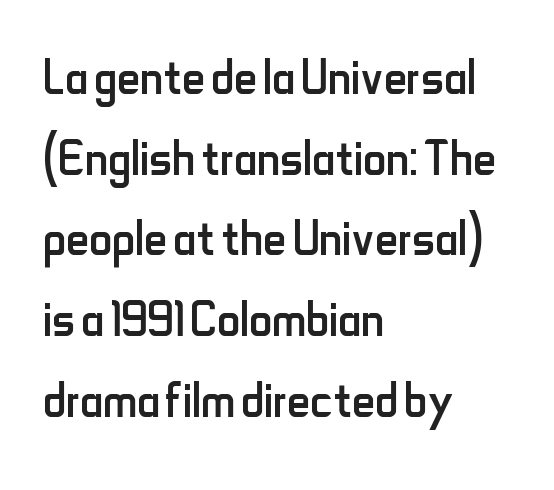
Q: Is the text bold? A: No.
Q: Is the text italic (slanted)? A: No, it is upright.
Q: Is the typeface a serif or a sans-serif typeface? A: Sans-serif.
Q: Is the text underlined? A: No.
Q: How is the paragraph aligned? A: Left-aligned.
Q: Is the spacing between letters normal or unusually wide? A: Normal.
Q: Is the spacing between lines tight, normal or loose? A: Normal.
Q: Width (condensed, normal, or wide)? A: Condensed.
Q: Stroke contrast? A: Low.
Q: x-height? A: Small.
Q: Monospaced? A: No.
